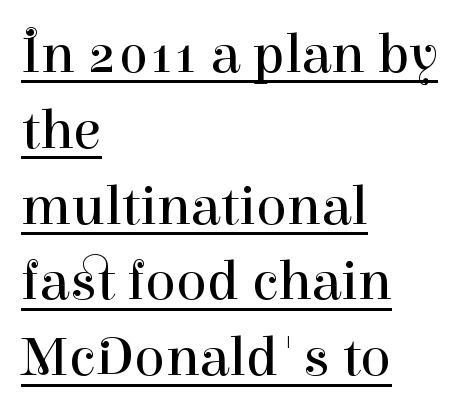
The image shows 57 px regular-weight serif type, upright; set left-aligned, normal line spacing (1.33x), normal letter spacing, underlined; high stroke contrast and a medium x-height.
